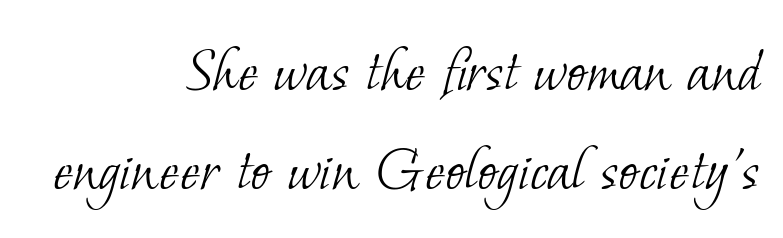
The image shows 67 px light serif type; set right-aligned, normal line spacing (1.48x), normal letter spacing, not underlined; low stroke contrast and a small x-height.
